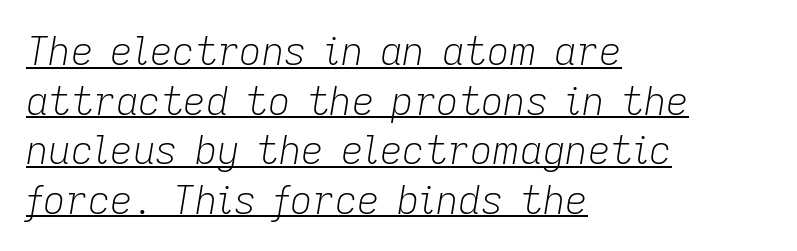
The typesetter has applied underlining to the passage shown. Line beginnings align vertically; line endings do not. The strokes are not fattened; the text isn't bold. Tall strokes in this sample are angled rather than plumb. The passage shown is typed in a proportional face where columns would drift.
